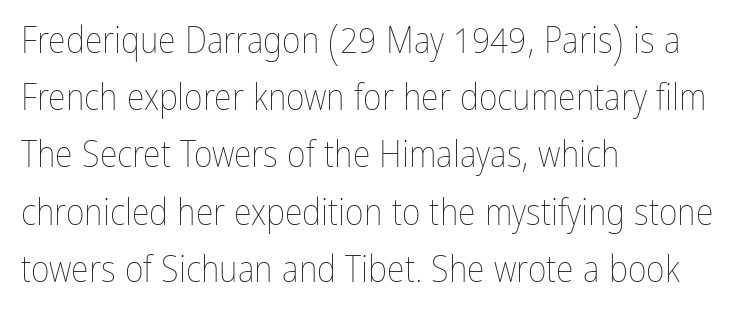
Q: Is the text bold? A: No.
Q: Is the text italic (slanted)? A: No, it is upright.
Q: Is the text underlined? A: No.
Q: How is the paragraph aligned? A: Left-aligned.
Q: Is the spacing between letters normal or unusually wide? A: Normal.
Q: Is the spacing between lines tight, normal or loose? A: Normal.
Q: Width (condensed, normal, or wide)? A: Condensed.
Q: Stroke contrast? A: Low.
Q: x-height? A: Medium.
Q: Monospaced? A: No.
